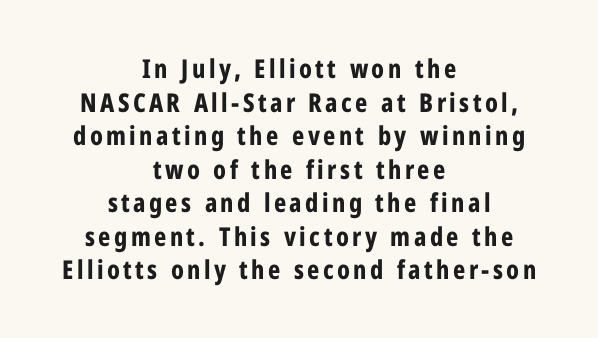
The image shows 26 px bold type, upright; set centered, normal line spacing (1.29x), not underlined.
